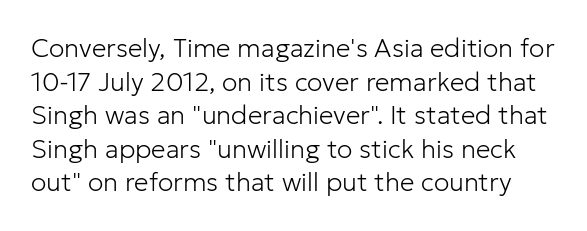
Q: Is the text bold? A: No.
Q: Is the text italic (slanted)? A: No, it is upright.
Q: Is the text underlined? A: No.
Q: Is the spacing between letters normal or unusually wide? A: Normal.
Q: Is the spacing between lines tight, normal or loose? A: Normal.
